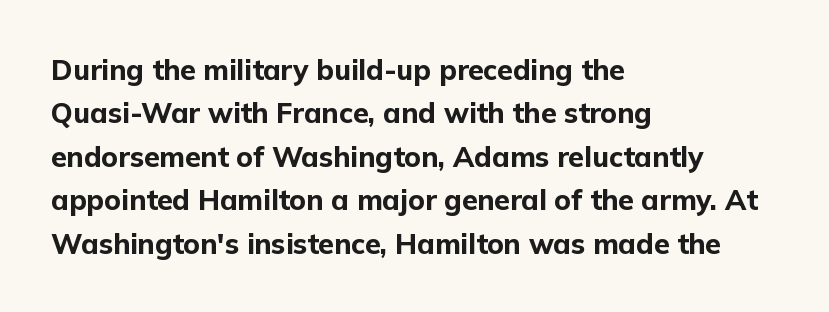
The image shows 28 px bold sans-serif type, upright; set left-aligned, normal line spacing (1.55x), normal letter spacing, not underlined; low stroke contrast and a medium x-height.
